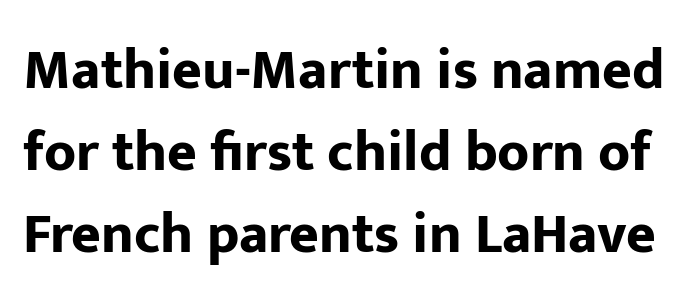
The image shows 57 px bold sans-serif type, upright; set normal line spacing (1.44x), normal letter spacing, not underlined; low stroke contrast and a medium x-height.
